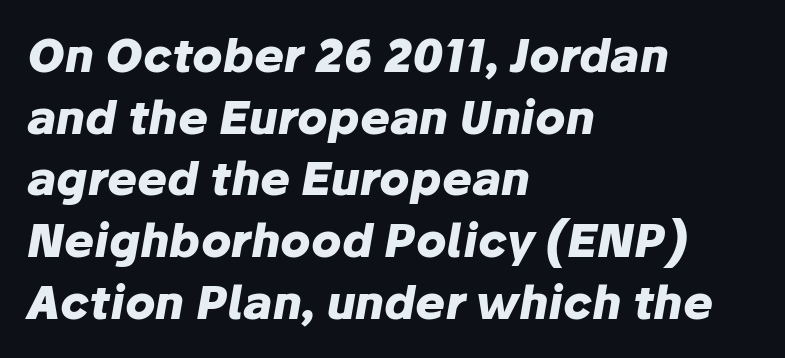
Q: Is the text bold? A: Yes.
Q: Is the text italic (slanted)? A: Yes, it leans right by about 10 degrees.
Q: Is the text underlined? A: No.
Q: How is the paragraph aligned? A: Left-aligned.
Q: Is the spacing between letters normal or unusually wide? A: Normal.
Q: Is the spacing between lines tight, normal or loose? A: Normal.
Q: Width (condensed, normal, or wide)? A: Normal.
Q: Stroke contrast? A: Low.
Q: x-height? A: Medium.
Q: Monospaced? A: No.
